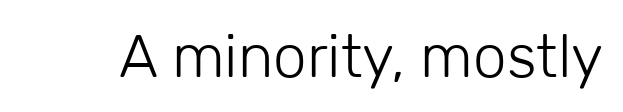
The image shows 60 px light sans-serif type, upright; set normal letter spacing, not underlined; low stroke contrast and a medium x-height.
